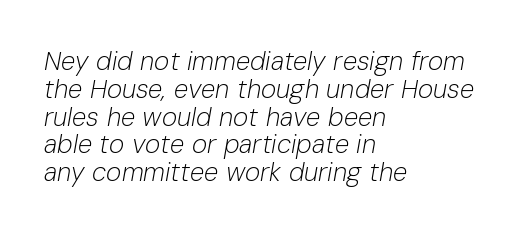
No chunkiness to these letters — they're not bold. A clean baseline with only descenders dipping below it. Line beginnings align vertically; line endings do not. If you drew a line through each stem, it would be angled.
